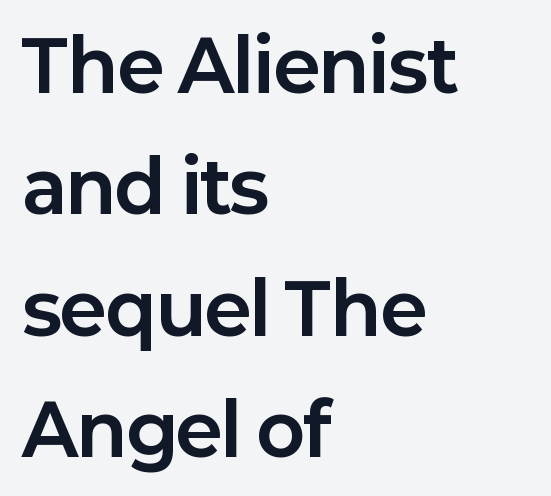
The image shows 71 px bold sans-serif type, upright; set left-aligned, line spacing 1.71x, normal letter spacing, not underlined; low stroke contrast and a medium x-height.
